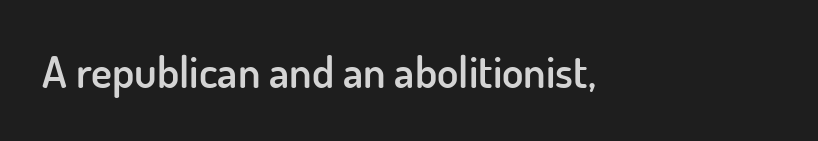
{"serif": "no", "italic": "no", "bold": "semi", "weight": "semibold", "width": "normal", "stroke_contrast": "low", "x_height": "small", "monospaced": "no", "underline": "no", "letter_spacing": "normal", "letter_spacing_em": 0.0, "glyph_px": 44}
